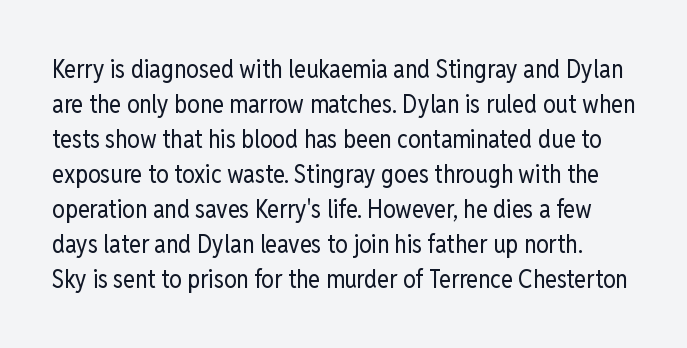
The image shows 25 px text type, upright; set normal line spacing (1.4x), normal letter spacing, not underlined.
